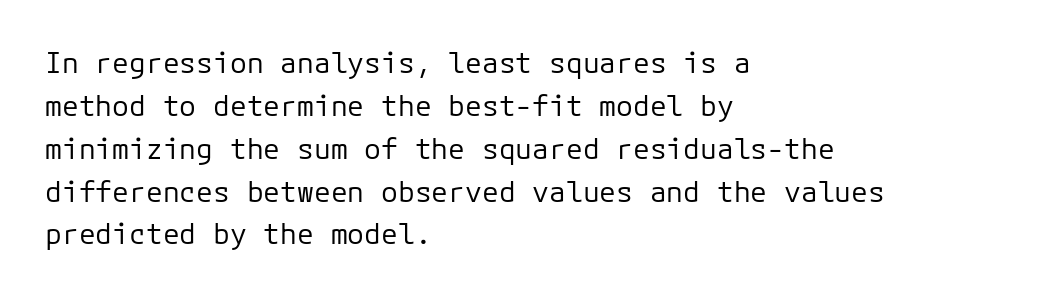
Q: Is the text bold? A: No.
Q: Is the text italic (slanted)? A: No, it is upright.
Q: Is the typeface a serif or a sans-serif typeface? A: Sans-serif.
Q: Is the text underlined? A: No.
Q: How is the paragraph aligned? A: Left-aligned.
Q: Is the spacing between letters normal or unusually wide? A: Normal.
Q: Is the spacing between lines tight, normal or loose? A: Normal.
Q: Width (condensed, normal, or wide)? A: Normal.
Q: Stroke contrast? A: Low.
Q: x-height? A: Medium.
